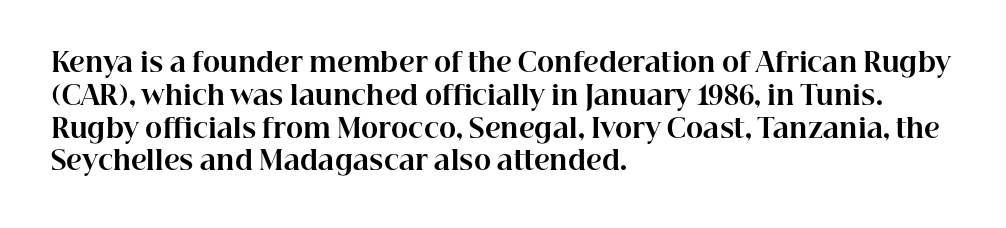
Reading down the column, the eye jumps a familiar distance to each next line. The passage shown is not underscored anywhere. Its strokes are broad and dark, the hallmark of bold type. Quick note: not italic, upright. Observe the ordinary spacing: letters are neighbours, not strangers. Line beginnings align vertically; line endings do not.
